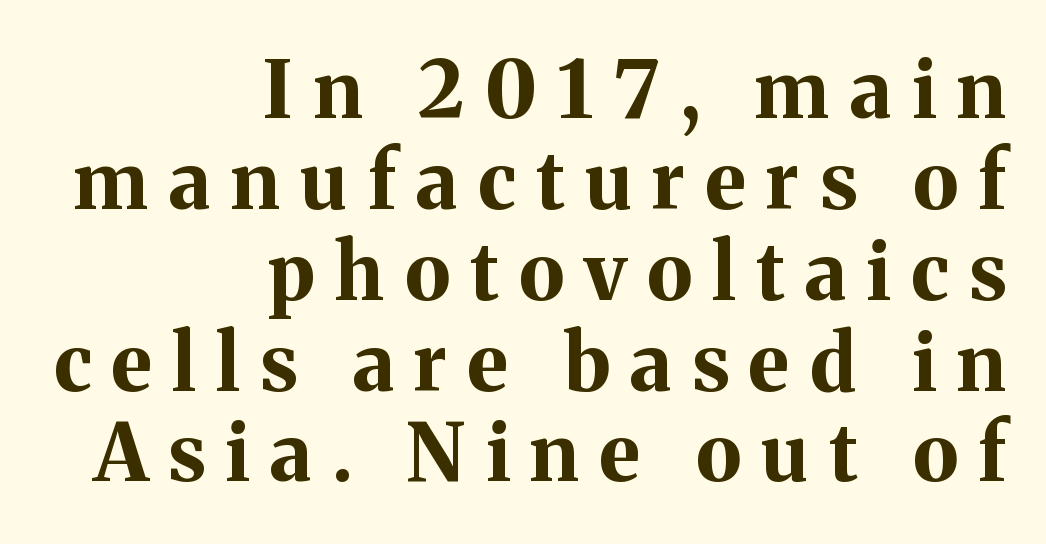
A typesetter would label this face a serif. How heavy is the stroke? Heavy — this is a bold. The rendering uses natural spacing where letterforms have individual widths. Every stem runs plumb, perpendicular to the baseline. Rows of type sit shoulder to shoulder in the vertical direction.
